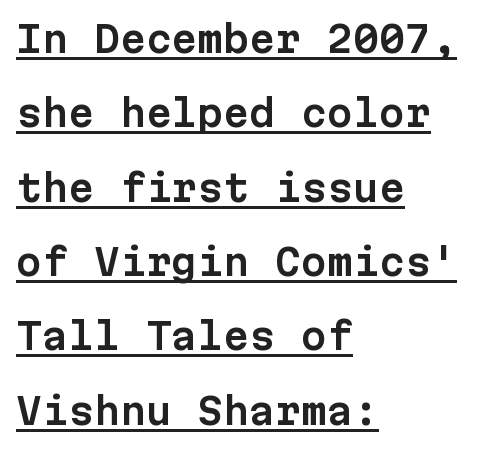
Glyph-to-glyph distance matches everyday printed text. The face used here is monospaced, like something from a code editor. Look at the bottom of the vertical strokes: they stop flat, with no serifs. It's the straight-up-and-down kind of type. Each new line begins a long way beneath the previous one.
